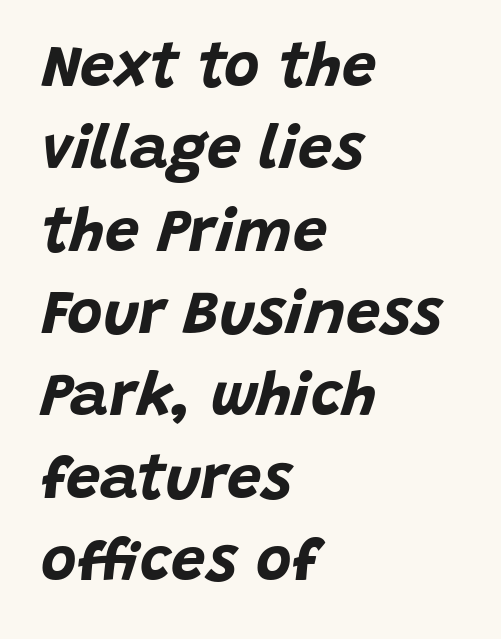
Q: Is the text bold? A: Yes.
Q: Is the text italic (slanted)? A: Yes, it leans right by about 15 degrees.
Q: Is the text underlined? A: No.
Q: How is the paragraph aligned? A: Left-aligned.
Q: Is the spacing between letters normal or unusually wide? A: Normal.
Q: Is the spacing between lines tight, normal or loose? A: Normal.
Q: Width (condensed, normal, or wide)? A: Normal.
Q: Stroke contrast? A: Low.
Q: x-height? A: Large.
Q: Monospaced? A: No.
